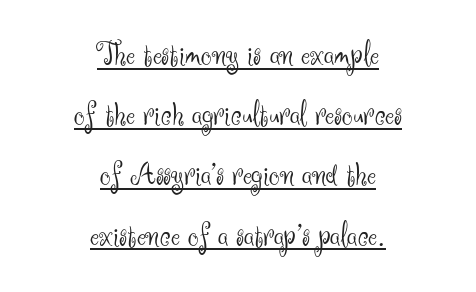
{"serif": "no", "italic": "no", "bold": "no", "weight": "light", "width": "normal", "stroke_contrast": "medium", "x_height": "small", "monospaced": "no", "underline": "yes", "align": "center", "line_spacing_ratio": 1.77, "letter_spacing": "normal", "letter_spacing_em": 0.0, "glyph_px": 34}
